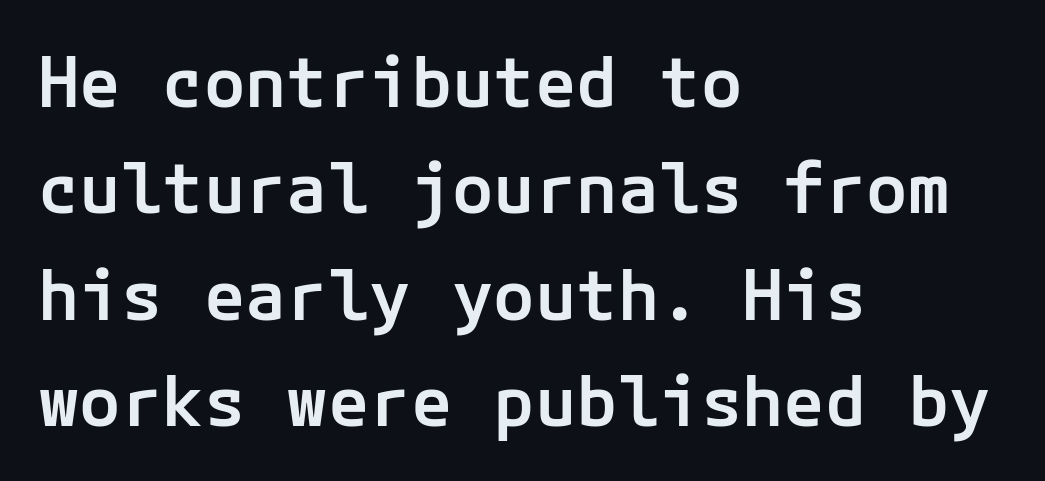
Regarding leading, the lines here are spaced in the standard way. Serif or sans? Sans — the stroke terminals are bare. Descenders are the only things crossing below the line. Tall strokes in this sample are plumb rather than angled. Where is the straight margin? On the left. Weight check: semibold — heavier than regular, not quite bold.
